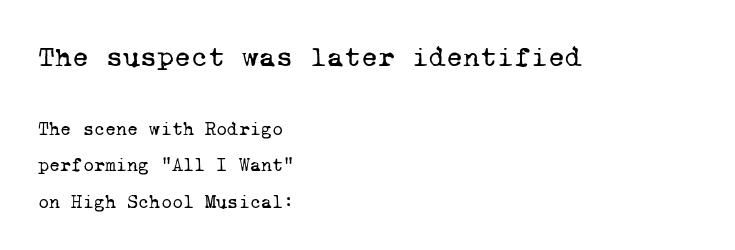
{"serif": "yes", "bold": "no", "weight": "regular", "width": "normal", "stroke_contrast": "low", "x_height": "medium", "monospaced": "yes", "underline": "no", "align": "left", "line_spacing": "loose", "line_spacing_ratio": 1.92, "letter_spacing": "normal", "letter_spacing_em": 0.0, "larger_block": "first", "size_ratio": 1.53, "glyph_px": 29}
